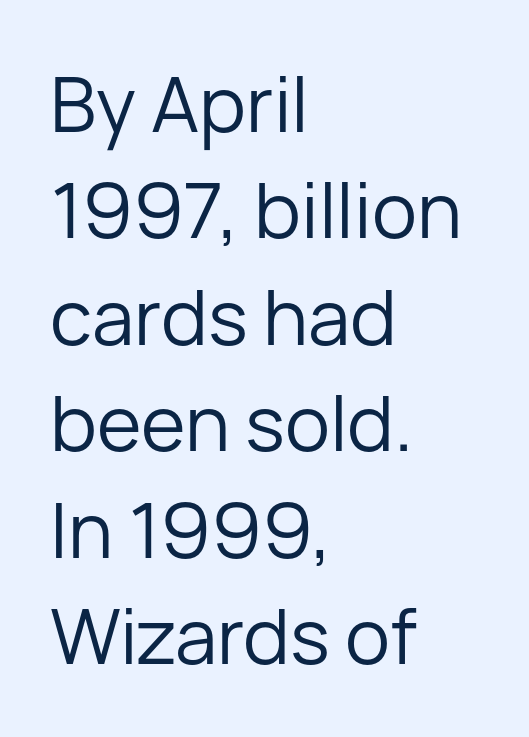
{"serif": "no", "italic": "no", "bold": "no", "weight": "regular", "width": "normal", "stroke_contrast": "low", "x_height": "medium", "monospaced": "no", "underline": "no", "align": "left", "line_spacing": "normal", "line_spacing_ratio": 1.4, "letter_spacing": "normal", "letter_spacing_em": 0.0, "glyph_px": 76}
